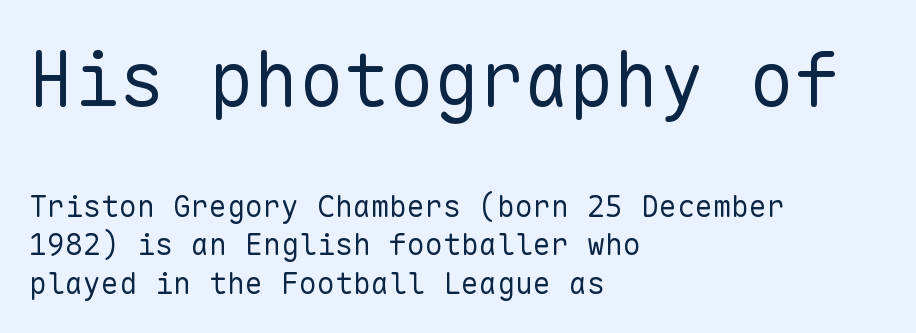
The glyphs in this specimen are sans serif. On a weight scale, this lands at 450 or below. No extra tracking has been applied to these lines. Descender tails drop into unmarked territory. What's the leading like? Ordinary, nothing unusual.
